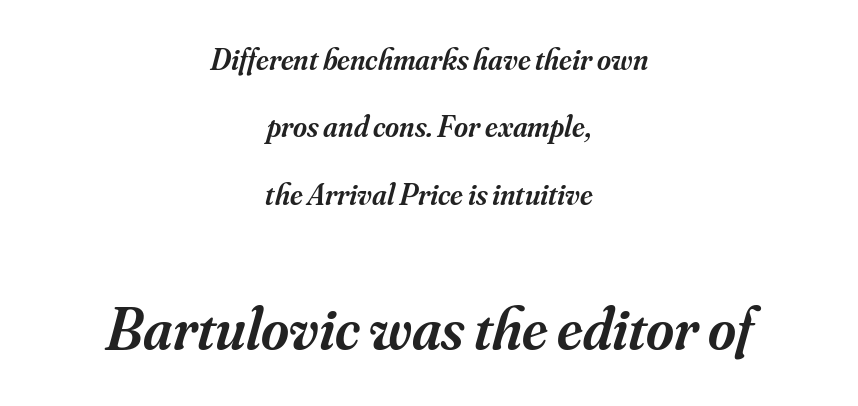
Rendered with sloped, italic letterforms. Is this a fixed-width face? No — the glyphs have proportional, varying widths. Typographically, this falls in the serif category. Nothing unusual about the tracking: characters are spaced as the font intends. Vertically, the passage feels expansive, rows floating well apart.
